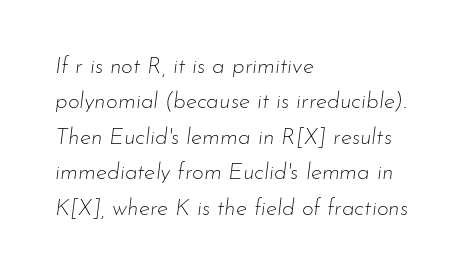
Q: Is the text bold? A: No.
Q: Is the text italic (slanted)? A: Yes, it leans right by about 7 degrees.
Q: Is the text underlined? A: No.
Q: How is the paragraph aligned? A: Left-aligned.
Q: Is the spacing between letters normal or unusually wide? A: Normal.
Q: Is the spacing between lines tight, normal or loose? A: Normal.
